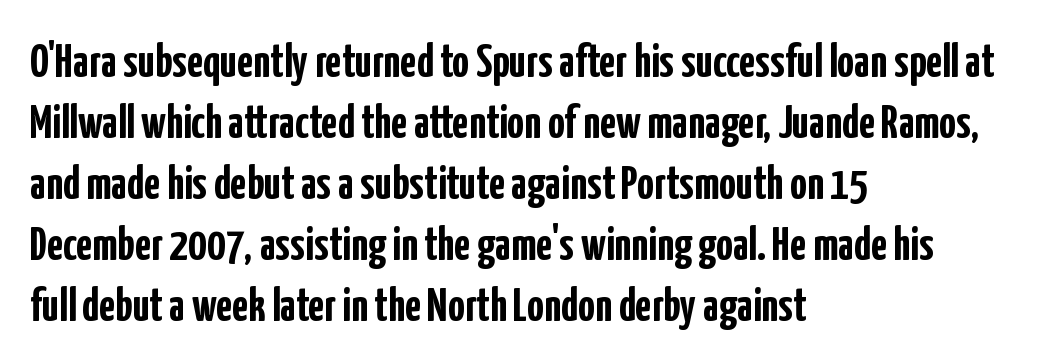
{"serif": "no", "italic": "no", "bold": "yes", "weight": "semibold", "width": "condensed", "stroke_contrast": "low", "x_height": "medium", "monospaced": "no", "underline": "no", "align": "left", "line_spacing": "normal", "line_spacing_ratio": 1.3, "letter_spacing": "normal", "letter_spacing_em": 0.0, "glyph_px": 47}
